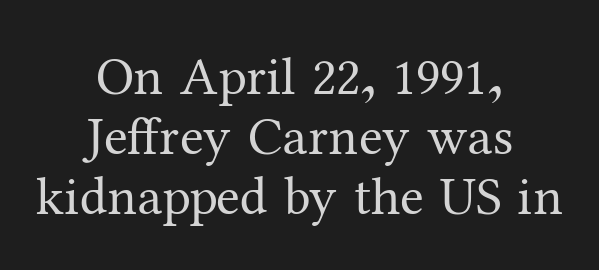
You could not count columns in this text — the font is proportionally spaced. Does the copy run flush right? No — it is centered line by line. Rows of type sit shoulder to shoulder in the vertical direction. In terms of posture, this sample is upright. Beneath every word, the page is bare. Serif or sans? Serif — the stroke terminals have little feet.
